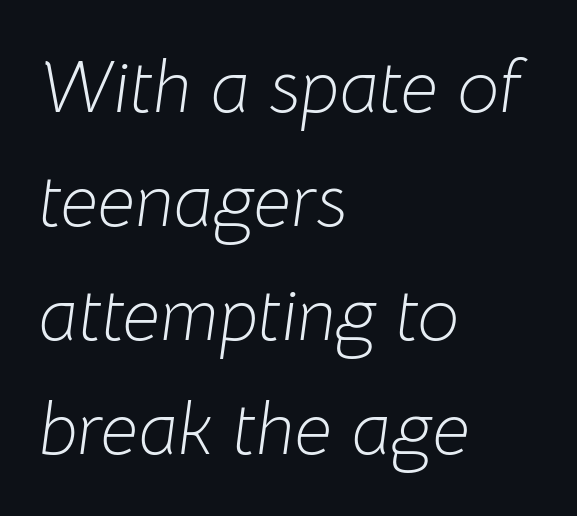
{"italic": "yes", "lean": "right", "slant_degrees": 8, "bold": "no", "weight": "light", "width": "normal", "stroke_contrast": "low", "x_height": "medium", "monospaced": "no", "underline": "no", "align": "left", "line_spacing": "normal", "line_spacing_ratio": 1.54, "letter_spacing": "normal", "letter_spacing_em": 0.0, "glyph_px": 74}
